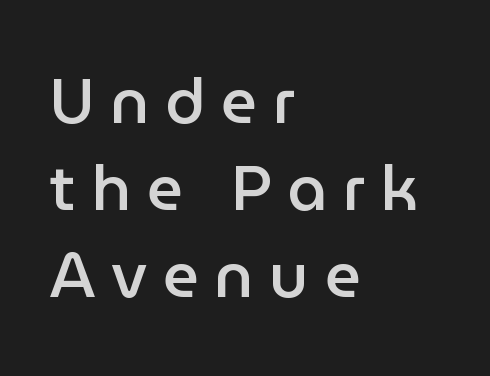
Q: Is the text bold? A: Semi-bold.
Q: Is the text italic (slanted)? A: No, it is upright.
Q: Is the typeface a serif or a sans-serif typeface? A: Sans-serif.
Q: Is the text underlined? A: No.
Q: How is the paragraph aligned? A: Left-aligned.
Q: Is the spacing between letters normal or unusually wide? A: Unusually wide.
Q: Is the spacing between lines tight, normal or loose? A: Normal.
Q: Width (condensed, normal, or wide)? A: Normal.
Q: Stroke contrast? A: Low.
Q: x-height? A: Medium.
Q: Monospaced? A: No.
